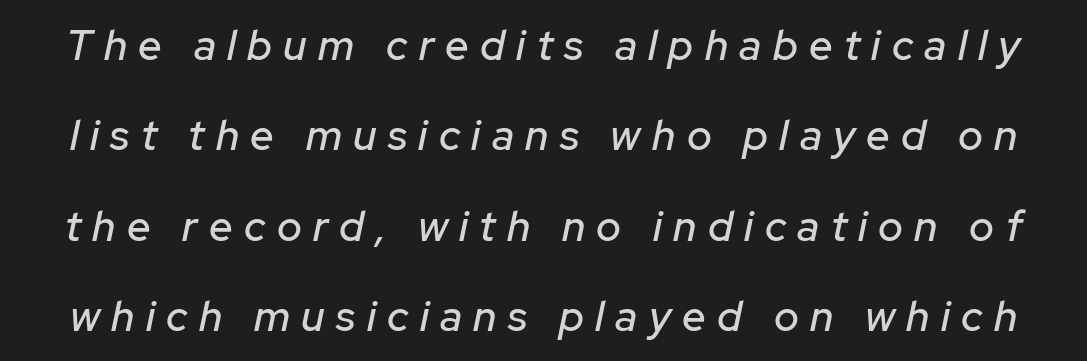
The image shows 42 px text type, italic (leaning right); set loose line spacing (2.15x), unusually wide letter spacing (+0.27 em), not underlined; low stroke contrast and a medium x-height.
